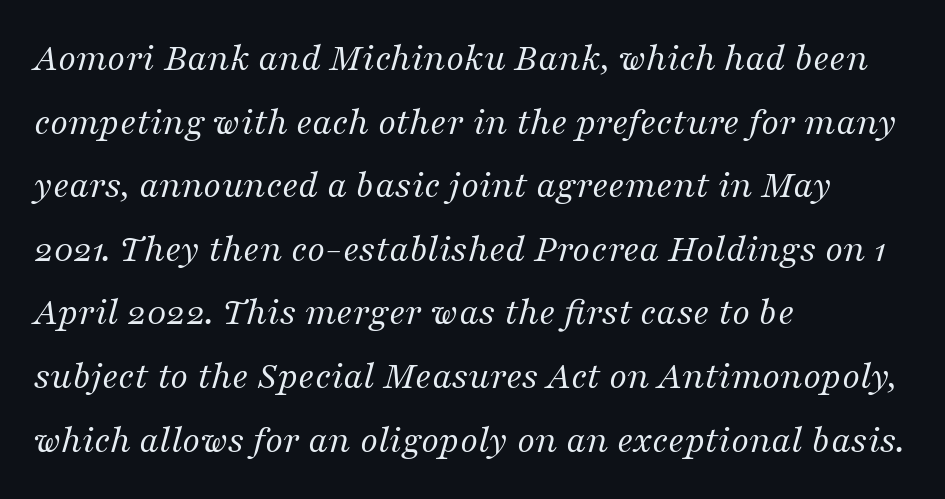
{"serif": "yes", "italic": "yes", "lean": "right", "slant_degrees": 16, "bold": "no", "weight": "regular", "width": "normal", "stroke_contrast": "medium", "x_height": "medium", "monospaced": "no", "underline": "no", "align": "left", "line_spacing": "normal", "line_spacing_ratio": 1.59, "letter_spacing": "normal", "letter_spacing_em": 0.0, "glyph_px": 40}
